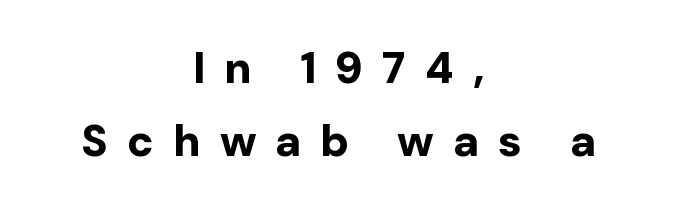
{"serif": "no", "italic": "no", "bold": "yes", "weight": "bold", "width": "normal", "stroke_contrast": "low", "x_height": "medium", "monospaced": "no", "underline": "no", "align": "center", "line_spacing": "normal", "line_spacing_ratio": 1.67, "letter_spacing": "wide", "letter_spacing_em": 0.43, "glyph_px": 44}
